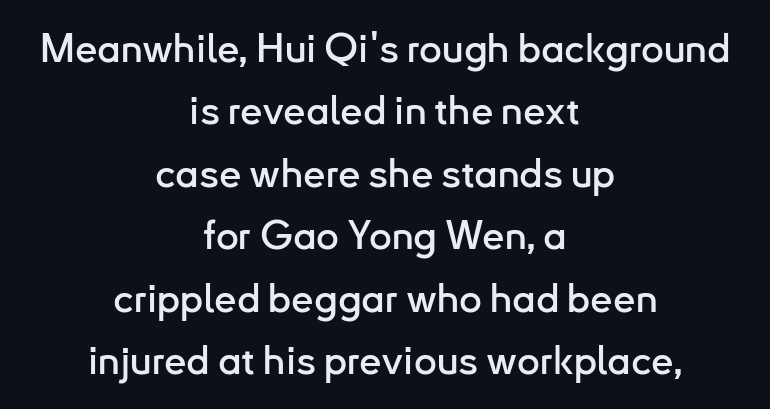
{"serif": "no", "italic": "no", "width": "normal", "stroke_contrast": "low", "x_height": "small", "monospaced": "no", "underline": "no", "align": "center", "line_spacing": "normal", "line_spacing_ratio": 1.56, "letter_spacing": "normal", "letter_spacing_em": 0.0, "glyph_px": 40}
